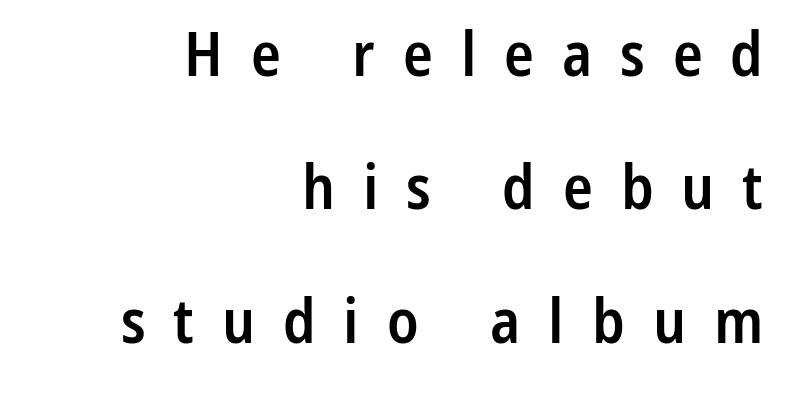
{"serif": "no", "italic": "no", "bold": "semi", "weight": "semibold", "width": "condensed", "stroke_contrast": "low", "x_height": "medium", "monospaced": "no", "underline": "no", "align": "right", "line_spacing": "loose", "line_spacing_ratio": 2.15, "letter_spacing": "wide", "letter_spacing_em": 0.45, "glyph_px": 62}
